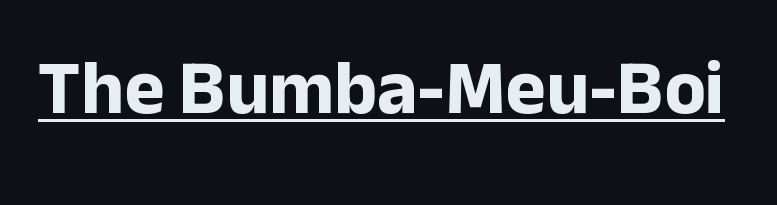
The passage shown is underscored from start to finish. Spacing verdict: proportional, widths tailored to each character. Designer's note — italics off, roman on. The horizontal fit of the characters is conventional and even. You'd pick this weight for a headline — it's a proper bold.
